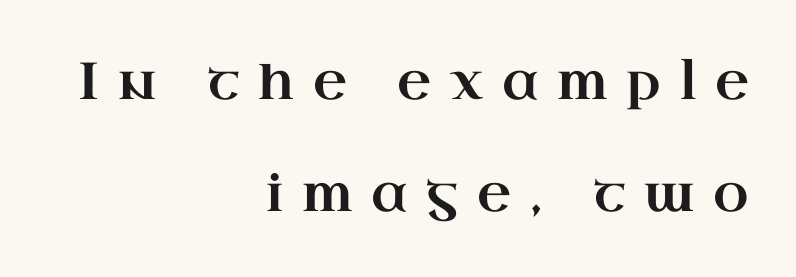
The image shows 52 px wide serif type, upright; set right-aligned, loose line spacing (2.16x), unusually wide letter spacing (+0.36 em), not underlined; high stroke contrast and a small x-height.
